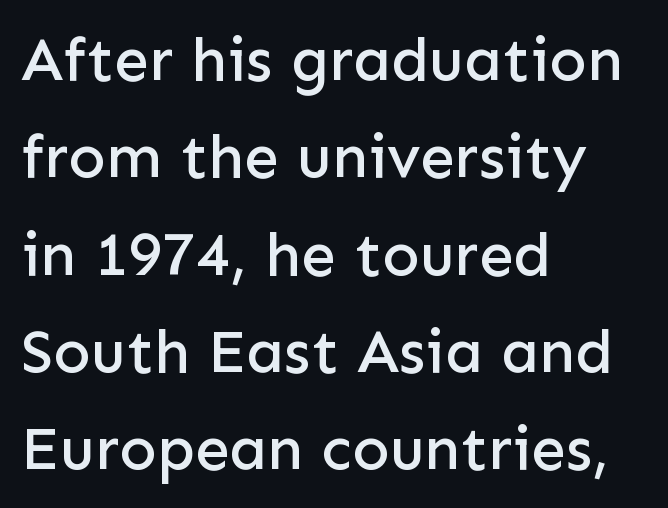
{"serif": "no", "italic": "no", "width": "normal", "stroke_contrast": "low", "x_height": "medium", "monospaced": "no", "underline": "no", "align": "left", "line_spacing": "normal", "line_spacing_ratio": 1.57, "letter_spacing": "normal", "letter_spacing_em": 0.0, "glyph_px": 62}
